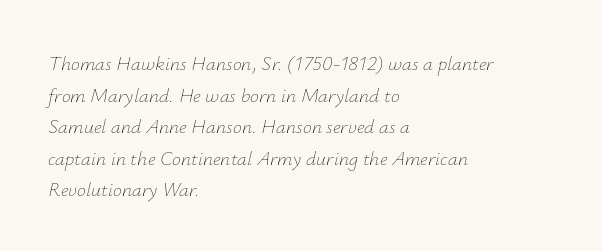
The image shows 20 px text type, italic (leaning right); set left-aligned, normal line spacing (1.58x), normal letter spacing, not underlined.
